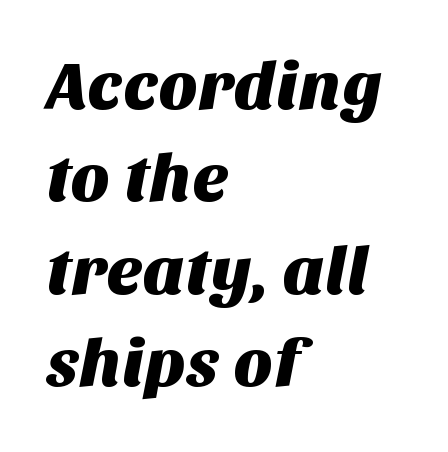
Q: Is the typeface a serif or a sans-serif typeface? A: Sans-serif.
Q: Is the text underlined? A: No.
Q: How is the paragraph aligned? A: Left-aligned.
Q: Is the spacing between letters normal or unusually wide? A: Normal.
Q: Is the spacing between lines tight, normal or loose? A: Normal.
Q: Width (condensed, normal, or wide)? A: Normal.
Q: Stroke contrast? A: Medium.
Q: x-height? A: Large.
Q: Monospaced? A: No.
